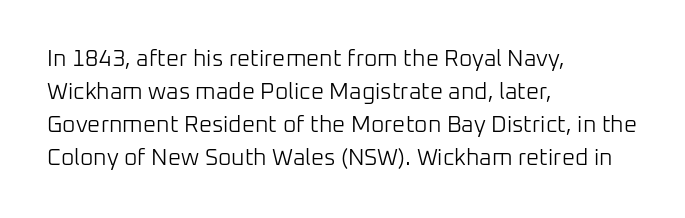
Q: Is the text bold? A: No.
Q: Is the text italic (slanted)? A: No, it is upright.
Q: Is the text underlined? A: No.
Q: How is the paragraph aligned? A: Left-aligned.
Q: Is the spacing between letters normal or unusually wide? A: Normal.
Q: Is the spacing between lines tight, normal or loose? A: Normal.
